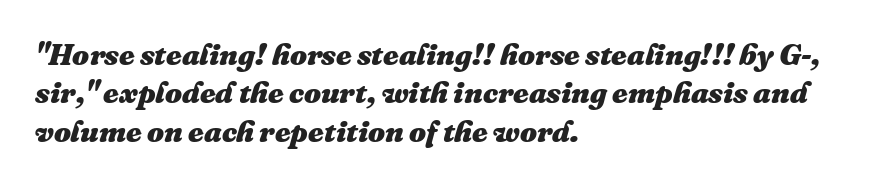
Q: Is the text bold? A: Yes.
Q: Is the text italic (slanted)? A: Yes, it leans right by about 16 degrees.
Q: Is the text underlined? A: No.
Q: How is the paragraph aligned? A: Left-aligned.
Q: Is the spacing between letters normal or unusually wide? A: Normal.
Q: Is the spacing between lines tight, normal or loose? A: Normal.
Q: Width (condensed, normal, or wide)? A: Normal.
Q: Stroke contrast? A: Medium.
Q: x-height? A: Medium.
Q: Monospaced? A: No.
